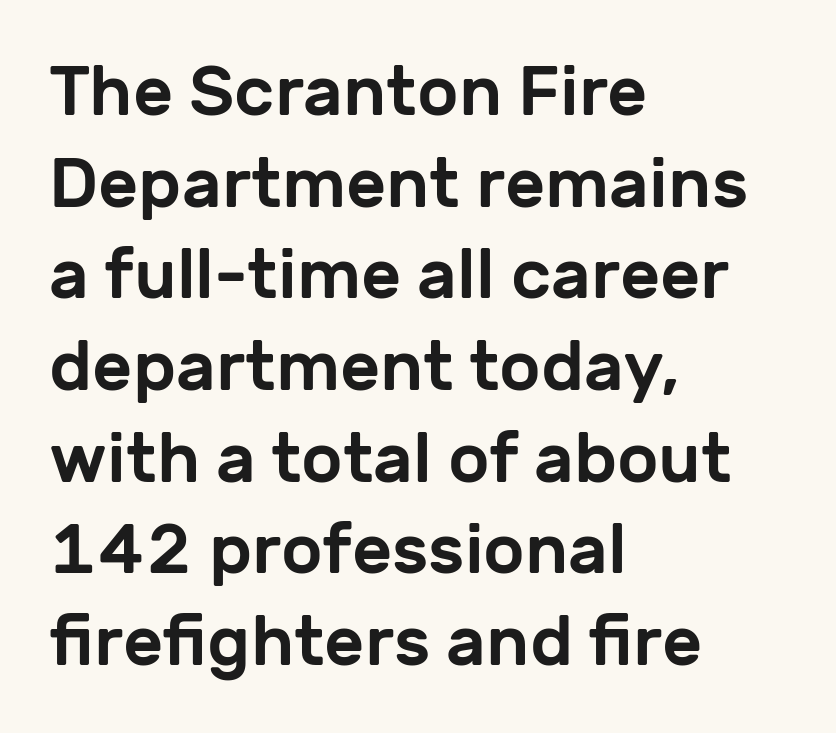
The image shows 70 px sans-serif type, upright; set left-aligned, normal line spacing (1.31x), normal letter spacing, not underlined; low stroke contrast and a medium x-height.
